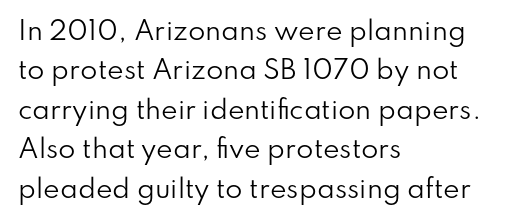
Q: Is the text bold? A: No.
Q: Is the text italic (slanted)? A: No, it is upright.
Q: Is the text underlined? A: No.
Q: How is the paragraph aligned? A: Left-aligned.
Q: Is the spacing between letters normal or unusually wide? A: Normal.
Q: Is the spacing between lines tight, normal or loose? A: Normal.
